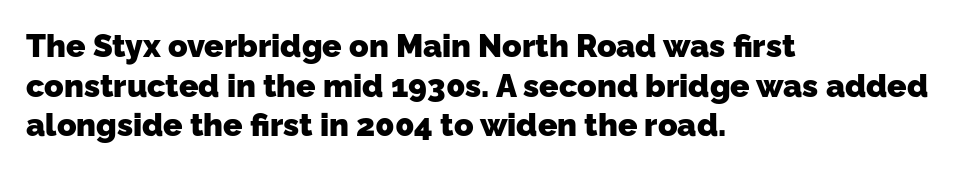
{"serif": "no", "bold": "yes", "weight": "heavy", "width": "normal", "stroke_contrast": "low", "x_height": "medium", "monospaced": "no", "underline": "no", "align": "left", "line_spacing_ratio": 1.24, "letter_spacing": "normal", "letter_spacing_em": 0.0, "glyph_px": 32}
